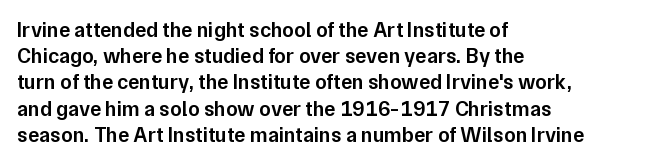
Q: Is the text bold? A: Semi-bold.
Q: Is the text italic (slanted)? A: No, it is upright.
Q: Is the text underlined? A: No.
Q: How is the paragraph aligned? A: Left-aligned.
Q: Is the spacing between letters normal or unusually wide? A: Normal.
Q: Is the spacing between lines tight, normal or loose? A: Normal.
